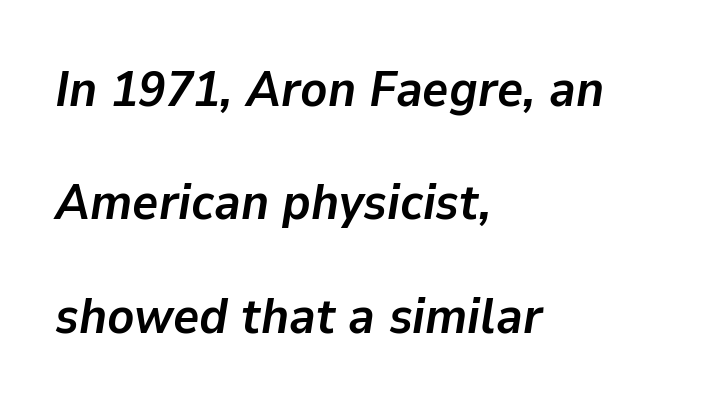
The image shows 50 px semibold type, italic (leaning right); set left-aligned, loose line spacing (2.27x), normal letter spacing, not underlined; low stroke contrast and a medium x-height.
